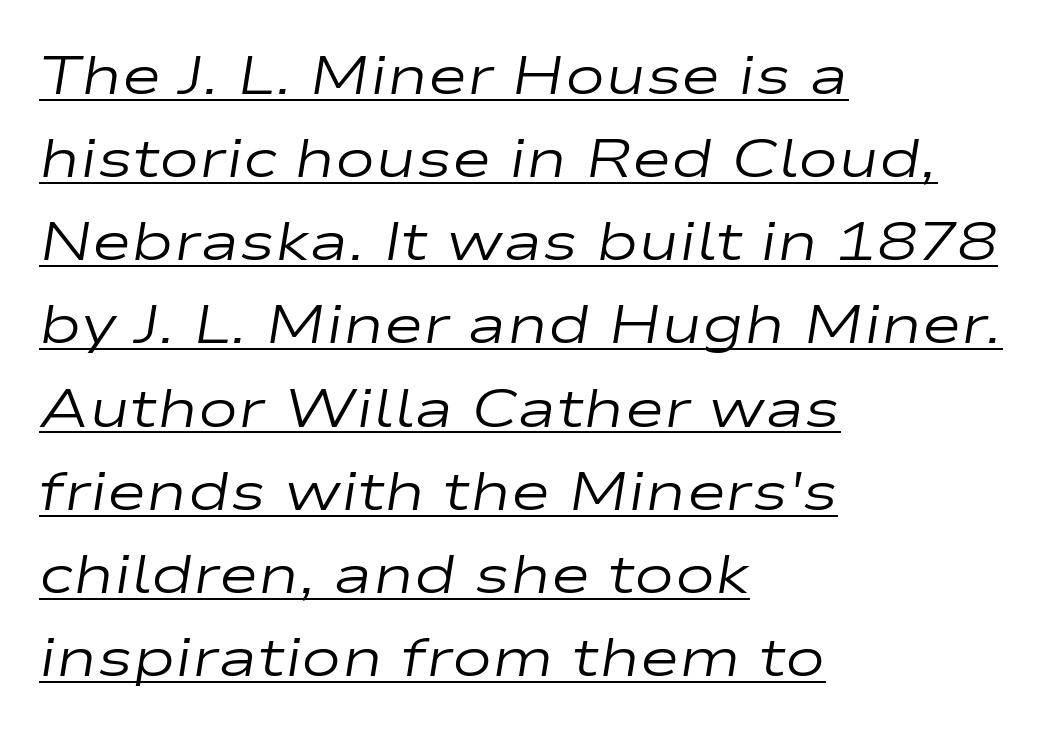
{"italic": "yes", "lean": "right", "slant_degrees": 9, "bold": "no", "weight": "regular", "width": "wide", "stroke_contrast": "low", "x_height": "medium", "monospaced": "no", "underline": "yes", "align": "left", "line_spacing": "normal", "line_spacing_ratio": 1.54, "letter_spacing": "normal", "letter_spacing_em": 0.0, "glyph_px": 54}
